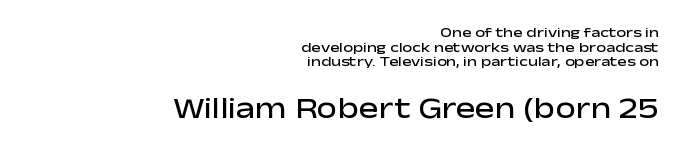
The face used here is a semibold: visibly heavier than regular, lighter than bold. The type family on display is of the sans-serif kind. When letters stand straight like this, we call the style roman or upright. Bigger letters appear in the bottom chunk; the top chunk is reduced. The passage shown has conventional tracking throughout. The space directly below the letters is spotless.
